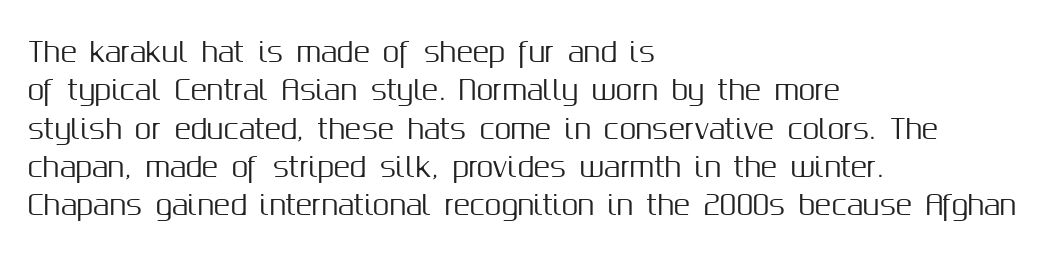
{"italic": "no", "underline": "no", "align": "left", "line_spacing": "normal", "line_spacing_ratio": 1.42, "letter_spacing": "normal", "letter_spacing_em": 0.0, "glyph_px": 27}
